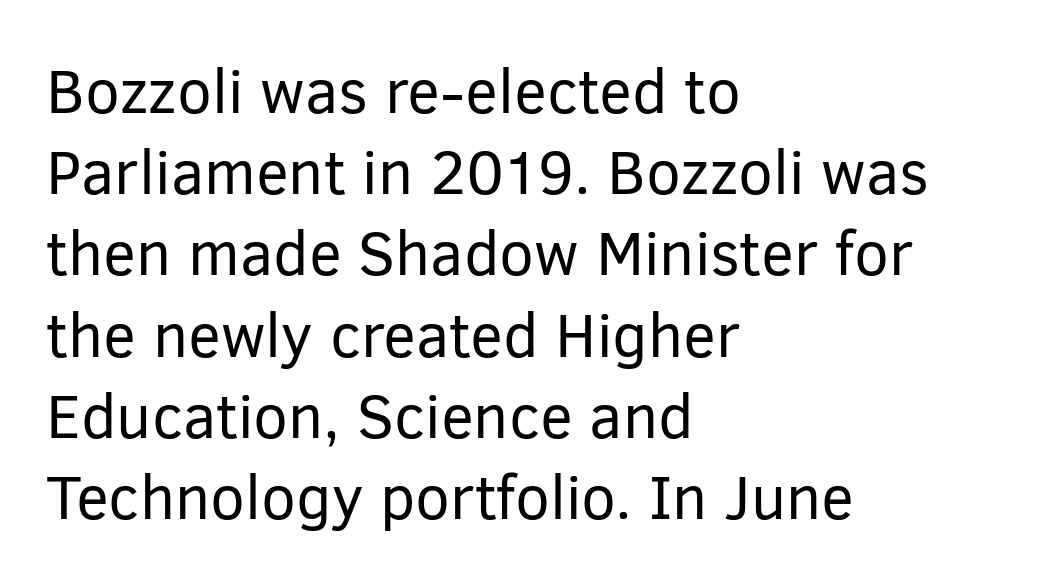
Unmarked baselines from the first word to the last. The ragged edge is on the right, which tells us the setting is flush left. Heft: none added — not bold. Upright lettering throughout. A typesetter would call this proportional, since set widths differ per character. The line texture is even and compact thanks to regular tracking.
